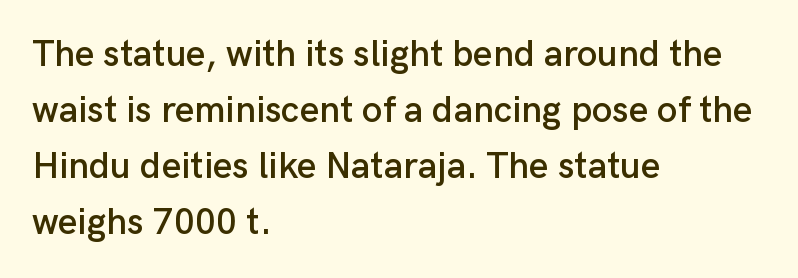
{"serif": "no", "italic": "no", "width": "normal", "stroke_contrast": "low", "x_height": "medium", "monospaced": "no", "underline": "no", "align": "left", "line_spacing": "normal", "line_spacing_ratio": 1.51, "letter_spacing": "normal", "letter_spacing_em": 0.0, "glyph_px": 37}
